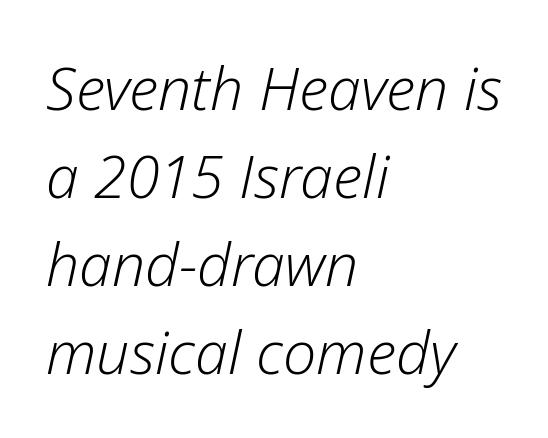
{"italic": "yes", "lean": "right", "slant_degrees": 12, "bold": "no", "weight": "light", "width": "normal", "stroke_contrast": "low", "x_height": "medium", "monospaced": "no", "underline": "no", "align": "left", "line_spacing": "normal", "line_spacing_ratio": 1.49, "letter_spacing": "normal", "letter_spacing_em": 0.0, "glyph_px": 59}
